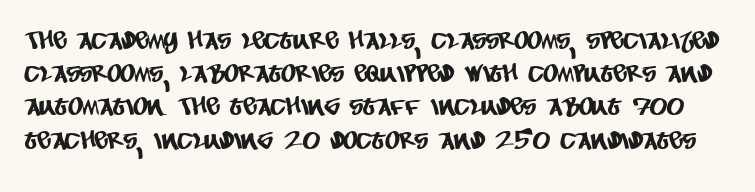
Standard letterfit; no display-style spreading of the glyphs. Lines of text with bare space underneath. Successive baselines arrive at the customary interval.
